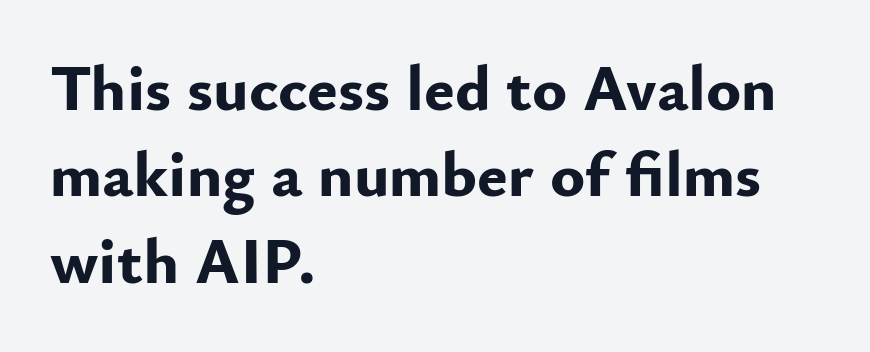
The image shows 65 px bold sans-serif type, upright; set left-aligned, normal line spacing (1.33x), normal letter spacing, not underlined; low stroke contrast and a small x-height.
